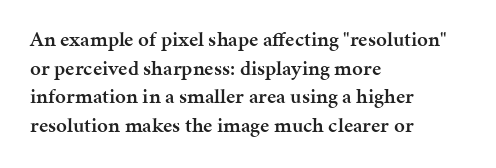
Q: Is the text bold? A: Semi-bold.
Q: Is the text italic (slanted)? A: No, it is upright.
Q: Is the text underlined? A: No.
Q: How is the paragraph aligned? A: Left-aligned.
Q: Is the spacing between letters normal or unusually wide? A: Normal.
Q: Is the spacing between lines tight, normal or loose? A: Normal.
